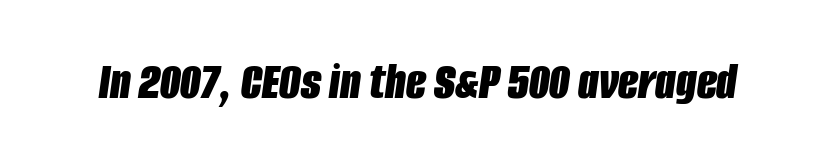
The image shows 53 px bold, condensed type, italic (leaning right); set normal letter spacing, not underlined; low stroke contrast and a large x-height.
